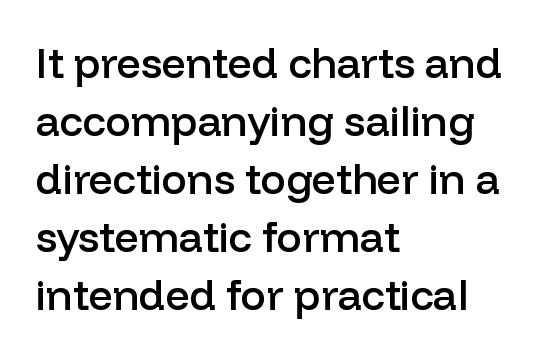
Q: Is the text bold? A: Semi-bold.
Q: Is the text italic (slanted)? A: No, it is upright.
Q: Is the typeface a serif or a sans-serif typeface? A: Sans-serif.
Q: Is the text underlined? A: No.
Q: How is the paragraph aligned? A: Left-aligned.
Q: Is the spacing between letters normal or unusually wide? A: Normal.
Q: Is the spacing between lines tight, normal or loose? A: Normal.
Q: Width (condensed, normal, or wide)? A: Normal.
Q: Stroke contrast? A: Low.
Q: x-height? A: Medium.
Q: Monospaced? A: No.
